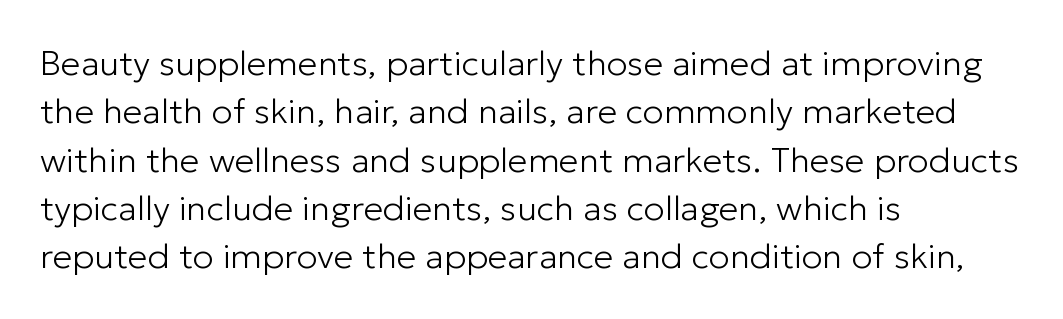
{"serif": "no", "italic": "no", "bold": "no", "weight": "light", "width": "normal", "stroke_contrast": "low", "x_height": "medium", "monospaced": "no", "underline": "no", "align": "left", "line_spacing": "normal", "line_spacing_ratio": 1.38, "letter_spacing": "normal", "letter_spacing_em": 0.0, "glyph_px": 35}
